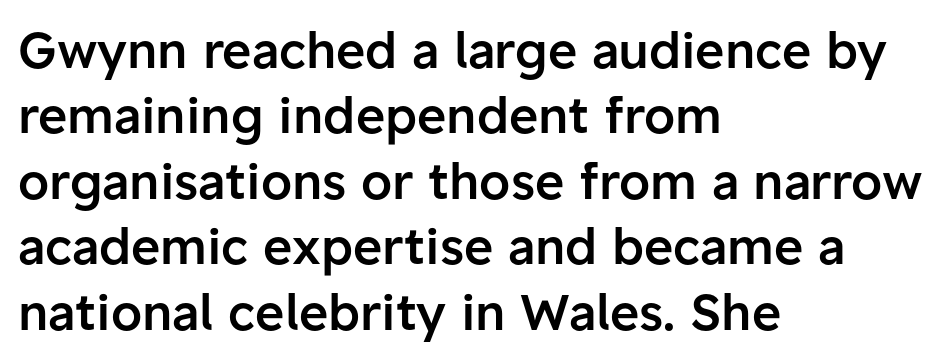
{"serif": "no", "italic": "no", "bold": "semi", "weight": "semibold", "width": "normal", "stroke_contrast": "low", "x_height": "medium", "monospaced": "no", "underline": "no", "align": "left", "line_spacing": "normal", "line_spacing_ratio": 1.31, "letter_spacing": "normal", "letter_spacing_em": 0.0, "glyph_px": 50}
